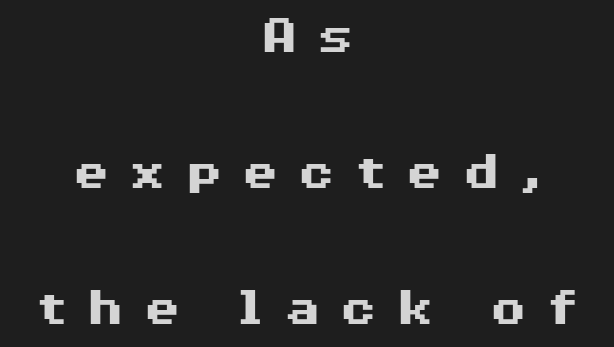
Reading down the block, each line starts at a different indent, mirrored at its end. Character widths vary here, with narrow letters taking less room than wide ones. No italicization has been applied; the sample stays upright. Has an underline been added? It has not. Grotesque or geometric, the face here clearly has no serifs. Notice how thick the strokes are: this is what a full bold looks like.
